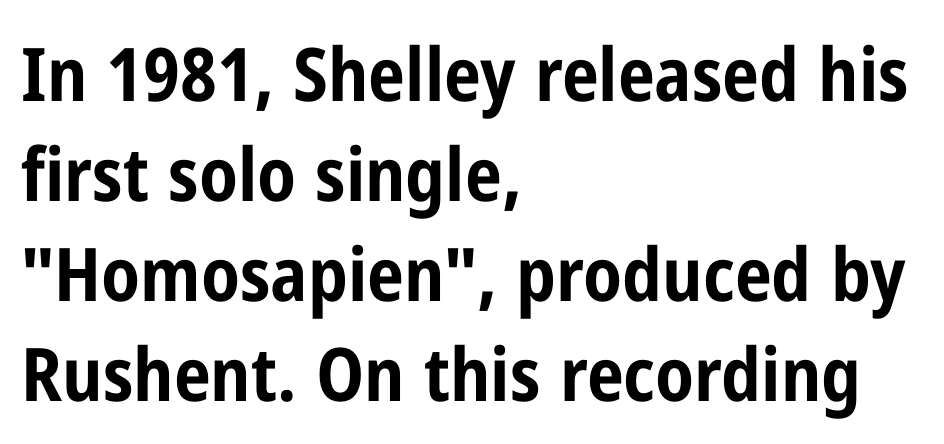
Q: Is the text bold? A: Yes.
Q: Is the text italic (slanted)? A: No, it is upright.
Q: Is the typeface a serif or a sans-serif typeface? A: Sans-serif.
Q: Is the text underlined? A: No.
Q: How is the paragraph aligned? A: Left-aligned.
Q: Is the spacing between letters normal or unusually wide? A: Normal.
Q: Is the spacing between lines tight, normal or loose? A: Normal.
Q: Width (condensed, normal, or wide)? A: Condensed.
Q: Stroke contrast? A: Low.
Q: x-height? A: Medium.
Q: Monospaced? A: No.
